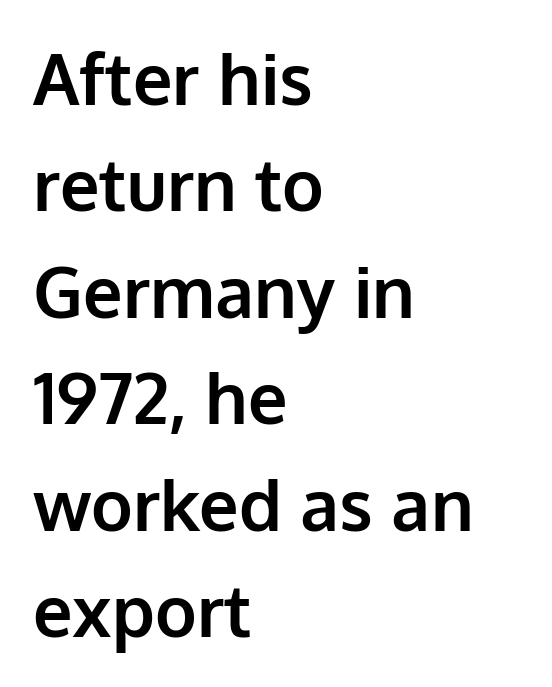
{"serif": "no", "italic": "no", "bold": "yes", "weight": "bold", "width": "normal", "stroke_contrast": "low", "x_height": "medium", "monospaced": "no", "underline": "no", "align": "left", "line_spacing": "normal", "line_spacing_ratio": 1.52, "letter_spacing": "normal", "letter_spacing_em": 0.0, "glyph_px": 70}
